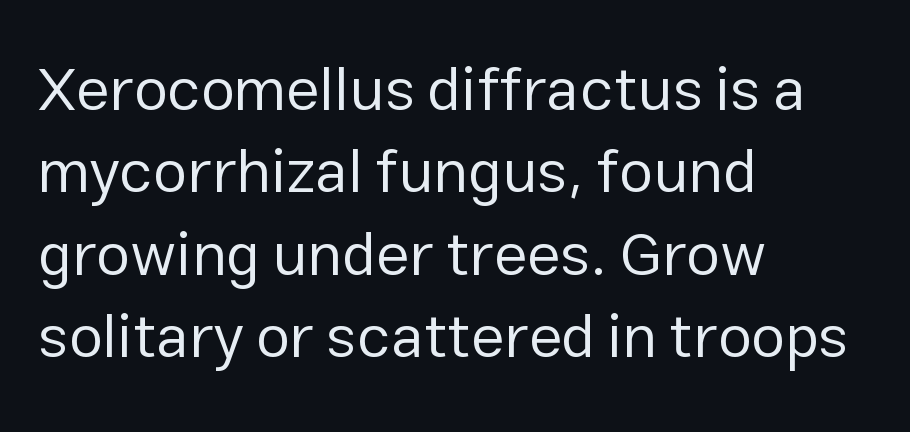
The image shows 61 px regular-weight sans-serif type, upright; set left-aligned, normal line spacing (1.35x), normal letter spacing, not underlined; low stroke contrast and a medium x-height.
